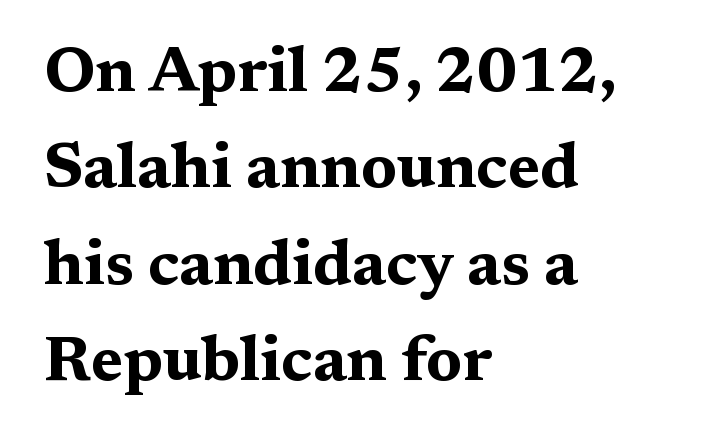
Q: Is the text bold? A: Yes.
Q: Is the text italic (slanted)? A: No, it is upright.
Q: Is the typeface a serif or a sans-serif typeface? A: Serif.
Q: Is the text underlined? A: No.
Q: How is the paragraph aligned? A: Left-aligned.
Q: Is the spacing between letters normal or unusually wide? A: Normal.
Q: Is the spacing between lines tight, normal or loose? A: Normal.
Q: Width (condensed, normal, or wide)? A: Wide.
Q: Stroke contrast? A: Medium.
Q: x-height? A: Medium.
Q: Monospaced? A: No.
